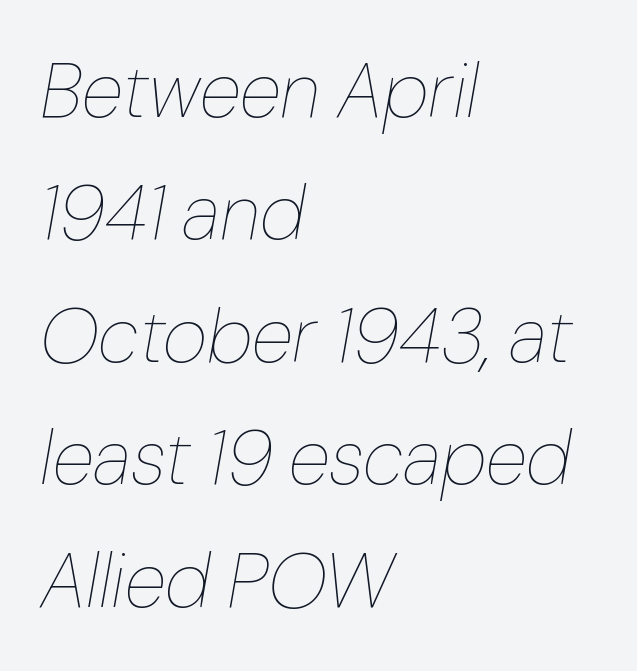
Check the space under the baseline: it is left empty. This reads as an unemphasized weight, regular at the heaviest. Italic: yes, the glyphs are oblique. Here the glyphs are tracked normally, forming tight word shapes. Students, observe: this is what conventionally led text looks like. Typeset ragged right — the left edge is the straight one.
